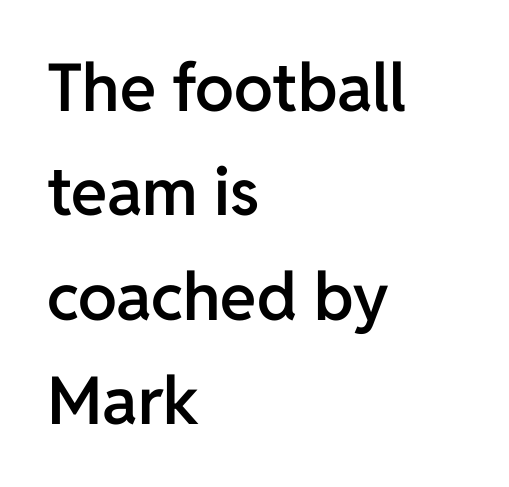
{"serif": "no", "italic": "no", "bold": "semi", "weight": "semibold", "width": "normal", "stroke_contrast": "low", "x_height": "medium", "monospaced": "no", "underline": "no", "align": "left", "line_spacing": "normal", "line_spacing_ratio": 1.58, "letter_spacing": "normal", "letter_spacing_em": 0.0, "glyph_px": 66}
